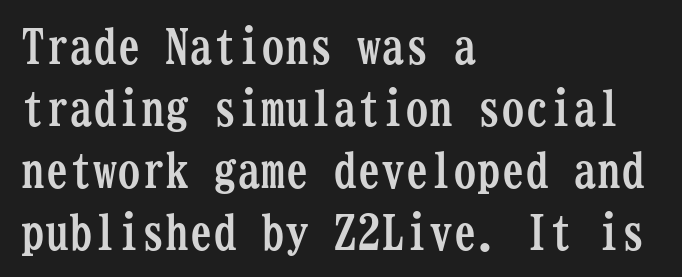
{"serif": "yes", "italic": "no", "bold": "yes", "weight": "semibold", "width": "condensed", "stroke_contrast": "low", "x_height": "medium", "monospaced": "yes", "underline": "no", "align": "left", "line_spacing": "normal", "line_spacing_ratio": 1.29, "letter_spacing": "normal", "letter_spacing_em": 0.0, "glyph_px": 48}
